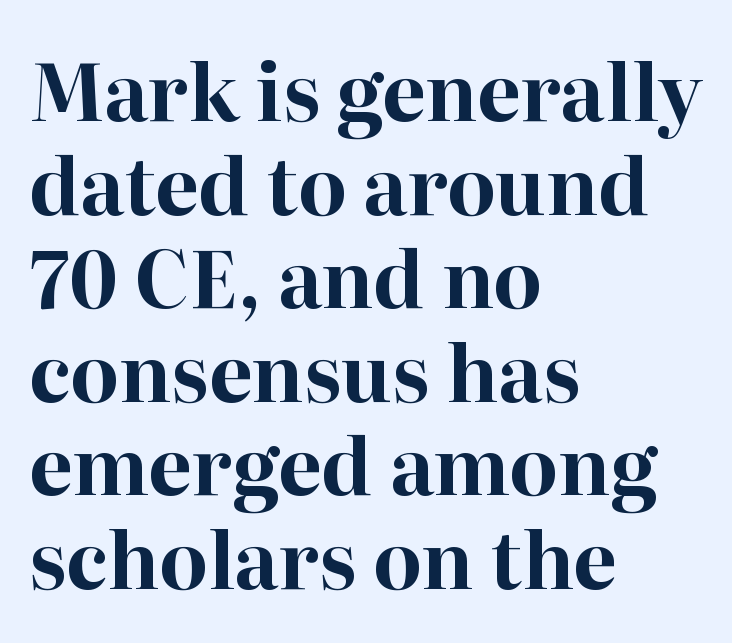
{"serif": "yes", "italic": "no", "bold": "yes", "weight": "bold", "width": "normal", "stroke_contrast": "high", "x_height": "medium", "monospaced": "no", "underline": "no", "align": "left", "line_spacing_ratio": 1.2, "letter_spacing": "normal", "letter_spacing_em": 0.0, "glyph_px": 78}
